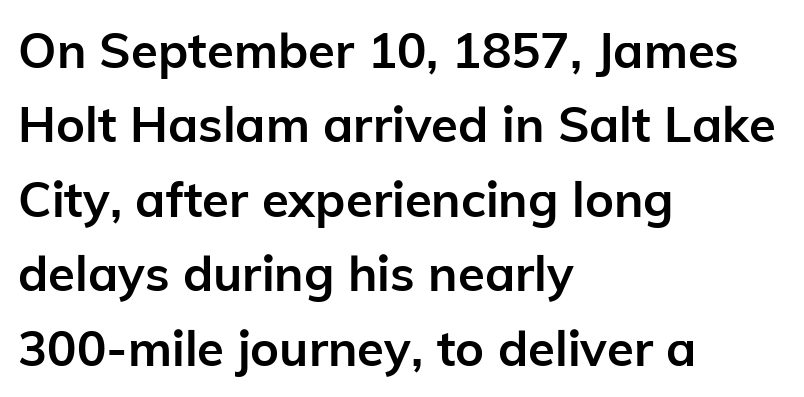
Q: Is the text bold? A: Yes.
Q: Is the text italic (slanted)? A: No, it is upright.
Q: Is the typeface a serif or a sans-serif typeface? A: Sans-serif.
Q: Is the text underlined? A: No.
Q: How is the paragraph aligned? A: Left-aligned.
Q: Is the spacing between letters normal or unusually wide? A: Normal.
Q: Is the spacing between lines tight, normal or loose? A: Normal.
Q: Width (condensed, normal, or wide)? A: Normal.
Q: Stroke contrast? A: Low.
Q: x-height? A: Medium.
Q: Monospaced? A: No.
